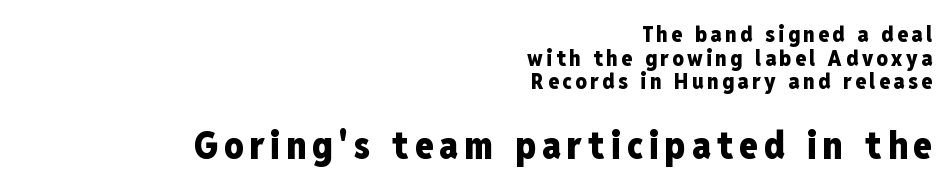
The image shows 38 px heavy, condensed sans-serif type, upright; set right-aligned, tight line spacing (1.07x), not underlined; the second (bottom) block is 1.73x larger; low stroke contrast and a medium x-height.
